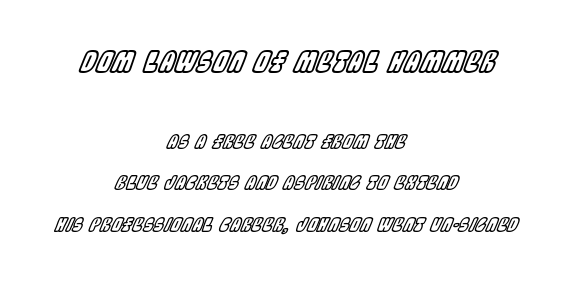
In terms of leading, this rendering errs on the spacious side. This sample uses an oblique cut, with every glyph tilted off the vertical. The face used here is proportionally spaced, like ordinary book or web type. The letters sit at their default tracking, neither squeezed nor spread. This rendering uses center alignment, leaving both contours irregular but symmetric. Type size steps down from the first block to the second.
